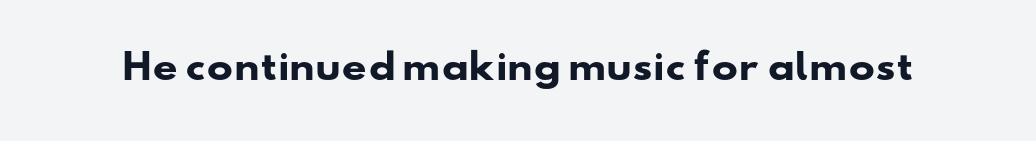
These lines keep a tight, regular rhythm from letter to letter. This sample uses a sans-serif face. The area under the type is left untouched. Each letter keeps its own natural width here, so spacing adapts to shape. The font is running at its bold setting.
